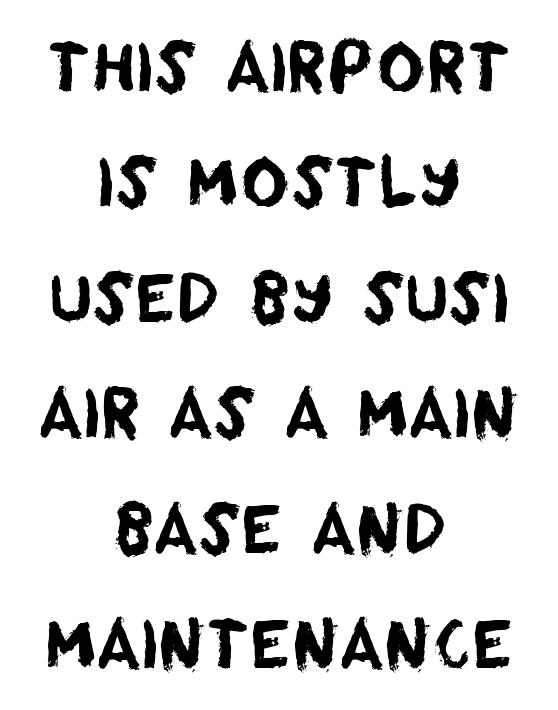
Q: Is the typeface a serif or a sans-serif typeface? A: Sans-serif.
Q: Is the text underlined? A: No.
Q: How is the paragraph aligned? A: Centered.
Q: Is the spacing between letters normal or unusually wide? A: Normal.
Q: Width (condensed, normal, or wide)? A: Normal.
Q: Stroke contrast? A: Low.
Q: x-height? A: Large.
Q: Monospaced? A: No.
